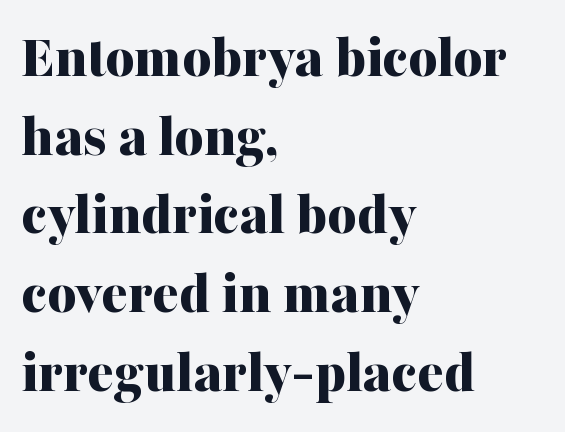
{"serif": "yes", "italic": "no", "bold": "yes", "weight": "bold", "width": "normal", "stroke_contrast": "medium", "x_height": "medium", "monospaced": "no", "underline": "no", "align": "left", "line_spacing": "normal", "line_spacing_ratio": 1.27, "letter_spacing": "normal", "letter_spacing_em": 0.0, "glyph_px": 62}
